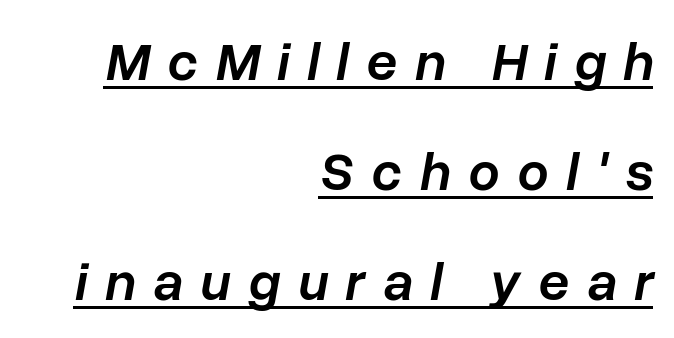
{"italic": "yes", "lean": "right", "slant_degrees": 10, "bold": "semi", "weight": "semibold", "width": "normal", "stroke_contrast": "low", "x_height": "medium", "monospaced": "no", "underline": "yes", "align": "right", "line_spacing": "loose", "line_spacing_ratio": 2.0, "letter_spacing": "wide", "letter_spacing_em": 0.32, "glyph_px": 55}
